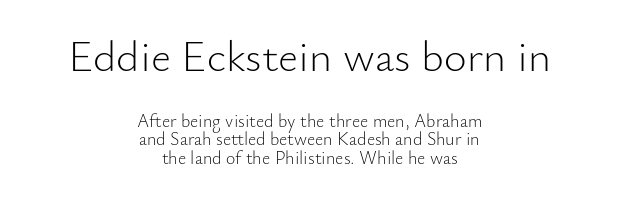
This rendering features lettering with no underline. Classification — sans serif. In terms of letterspacing, this is plain default setting. Cramped leading. The letters advance in unequal steps, a hallmark of proportional type.
